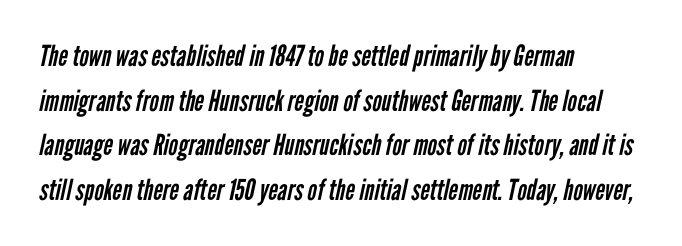
The image shows 29 px regular-weight, condensed sans-serif type; set left-aligned, normal line spacing (1.54x), normal letter spacing, not underlined; low stroke contrast and a medium x-height.
